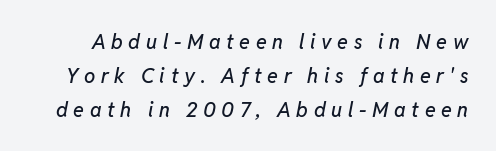
The image shows 20 px text type, italic (leaning right); set normal line spacing (1.7x), unusually wide letter spacing (+0.28 em), not underlined.
